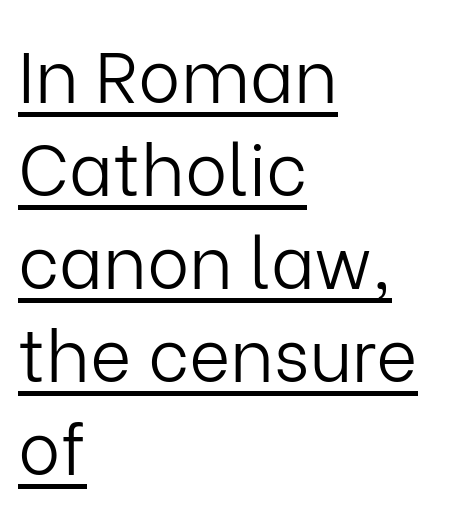
Left-aligned paragraph, ragged on the right. Are there feet on the stems? There aren't — it's a sans. Heaviness? Minimal to ordinary, like unemphasized prose. Vertical spacing — default.
